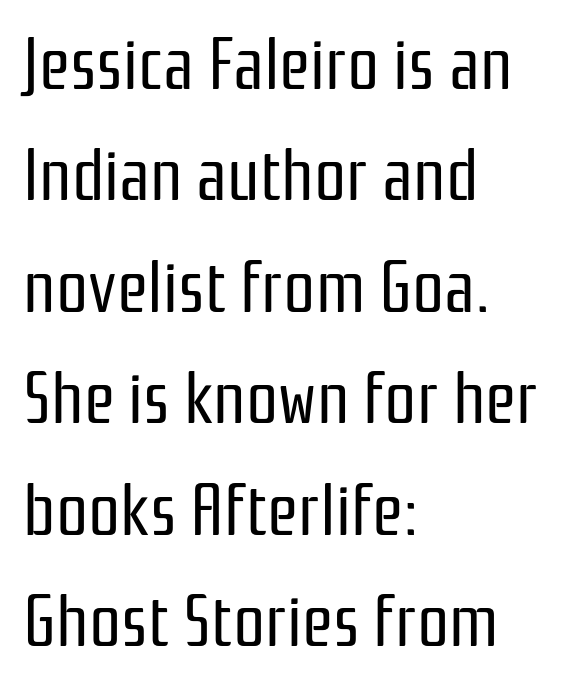
{"serif": "no", "italic": "no", "bold": "no", "weight": "regular", "width": "condensed", "stroke_contrast": "low", "x_height": "medium", "monospaced": "no", "underline": "no", "align": "left", "line_spacing": "normal", "line_spacing_ratio": 1.57, "letter_spacing": "normal", "letter_spacing_em": 0.0, "glyph_px": 71}
